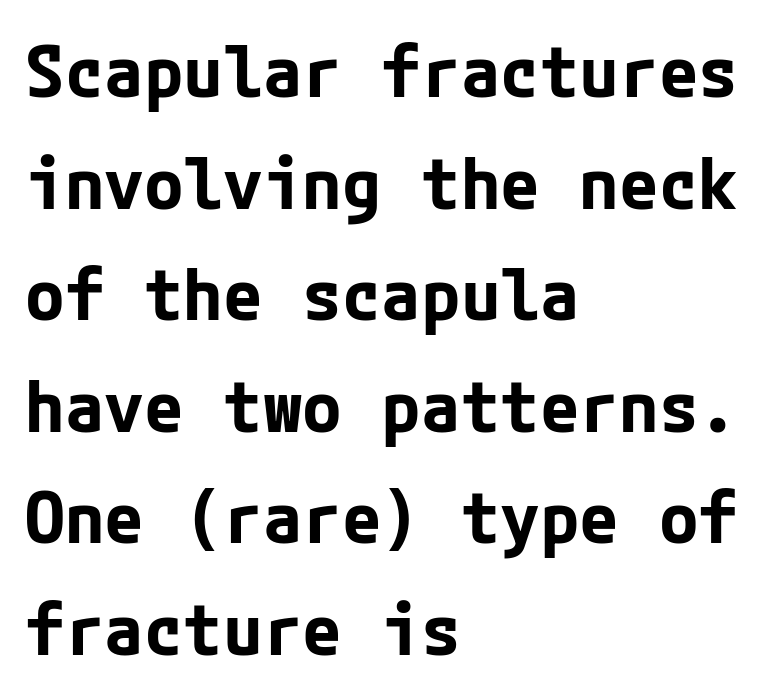
The image shows 72 px bold sans-serif type, upright; set left-aligned, normal line spacing (1.55x), normal letter spacing, not underlined; low stroke contrast and a medium x-height.
